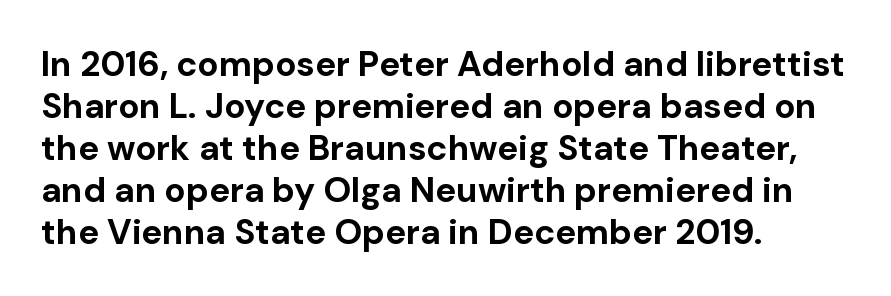
Q: Is the text bold? A: Yes.
Q: Is the text italic (slanted)? A: No, it is upright.
Q: Is the typeface a serif or a sans-serif typeface? A: Sans-serif.
Q: Is the text underlined? A: No.
Q: How is the paragraph aligned? A: Left-aligned.
Q: Is the spacing between letters normal or unusually wide? A: Normal.
Q: Width (condensed, normal, or wide)? A: Normal.
Q: Stroke contrast? A: Low.
Q: x-height? A: Medium.
Q: Monospaced? A: No.
